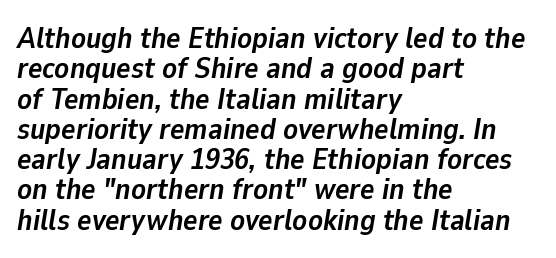
The image shows 30 px semibold type, italic (leaning right); set left-aligned, tight line spacing (1.01x), normal letter spacing, not underlined; low stroke contrast and a medium x-height.
